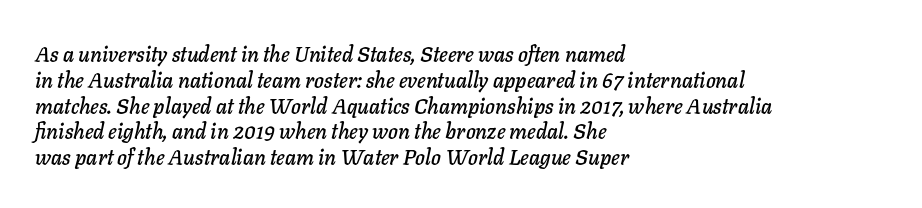
The image shows 21 px text type, italic (leaning right); set left-aligned, line spacing 1.23x, normal letter spacing, not underlined.
